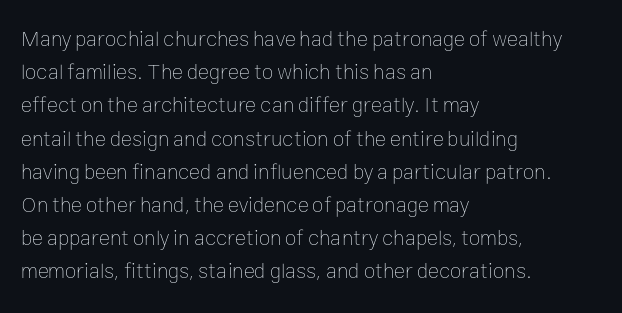
The image shows 21 px text type, upright; set left-aligned, normal line spacing (1.58x), normal letter spacing, not underlined.
